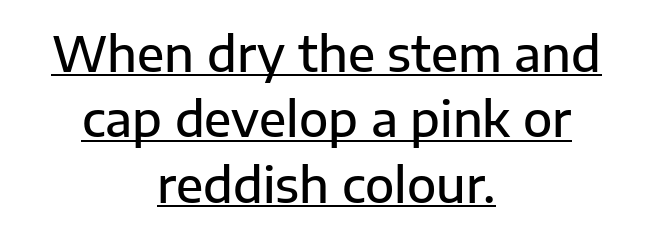
Q: Is the text bold? A: Semi-bold.
Q: Is the text italic (slanted)? A: No, it is upright.
Q: Is the typeface a serif or a sans-serif typeface? A: Sans-serif.
Q: Is the text underlined? A: Yes.
Q: How is the paragraph aligned? A: Centered.
Q: Is the spacing between letters normal or unusually wide? A: Normal.
Q: Is the spacing between lines tight, normal or loose? A: Normal.
Q: Width (condensed, normal, or wide)? A: Normal.
Q: Stroke contrast? A: Low.
Q: x-height? A: Medium.
Q: Monospaced? A: No.
